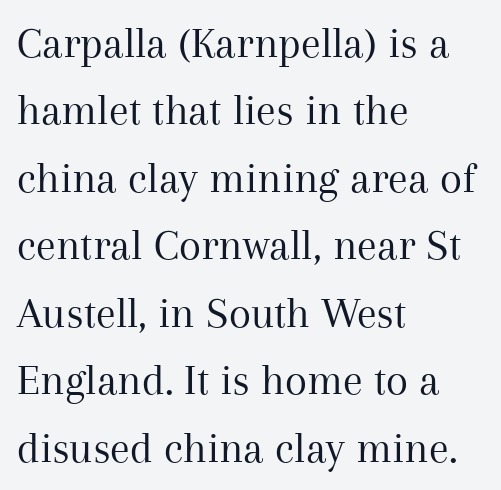
The image shows 45 px regular-weight serif type, upright; set left-aligned, normal line spacing (1.5x), normal letter spacing, not underlined; medium stroke contrast and a medium x-height.
